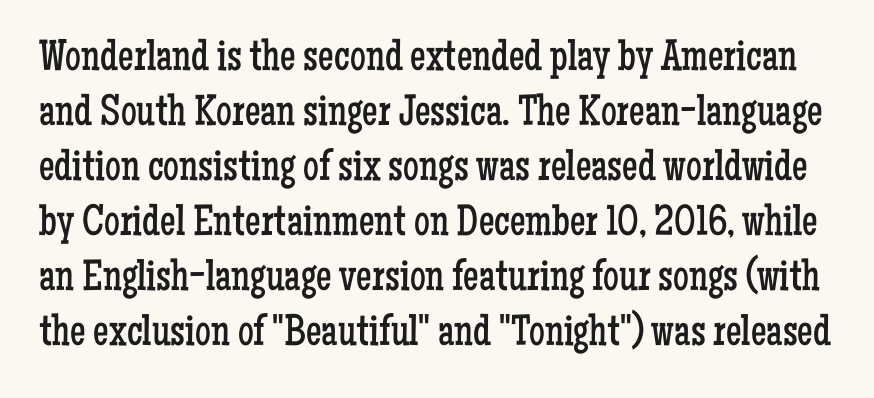
Each stroke keeps to a modest, everyday thickness or less. Each letter keeps its own natural width here, so spacing adapts to shape. This rendering leaves character spacing at its baseline value. Descender tails drop into unmarked territory.
